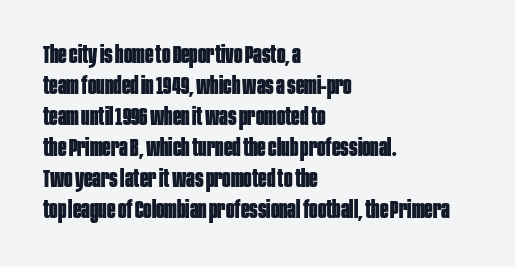
The image shows 25 px bold type, upright; set left-aligned, line spacing 1.24x, normal letter spacing, not underlined.
